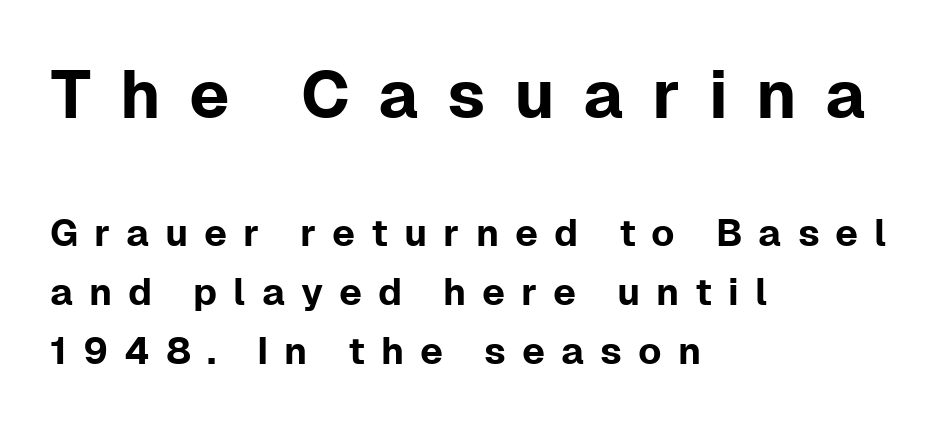
{"serif": "no", "italic": "no", "width": "normal", "stroke_contrast": "low", "x_height": "medium", "monospaced": "no", "underline": "no", "align": "left", "line_spacing": "normal", "line_spacing_ratio": 1.55, "letter_spacing": "wide", "letter_spacing_em": 0.42, "larger_block": "first", "size_ratio": 1.76, "glyph_px": 67}
